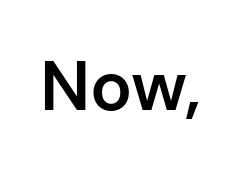
Q: Is the text bold? A: Semi-bold.
Q: Is the text italic (slanted)? A: No, it is upright.
Q: Is the typeface a serif or a sans-serif typeface? A: Sans-serif.
Q: Is the text underlined? A: No.
Q: Is the spacing between letters normal or unusually wide? A: Normal.
Q: Width (condensed, normal, or wide)? A: Normal.
Q: Stroke contrast? A: Low.
Q: x-height? A: Medium.
Q: Monospaced? A: No.
